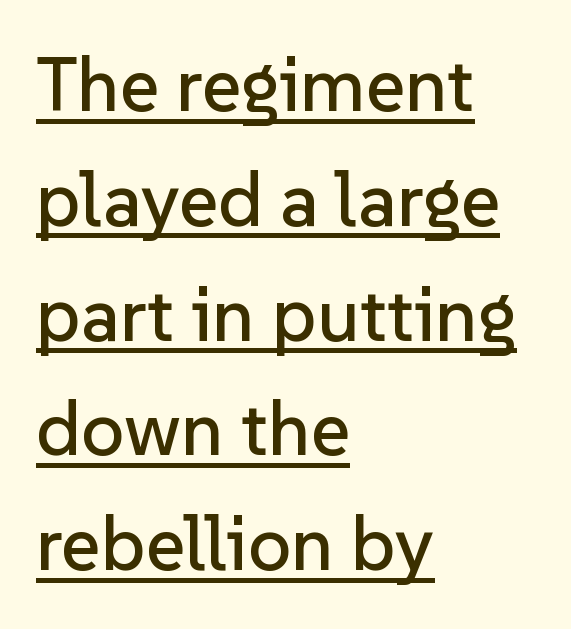
The image shows 76 px sans-serif type, upright; set left-aligned, normal line spacing (1.51x), normal letter spacing, underlined; low stroke contrast and a medium x-height.
